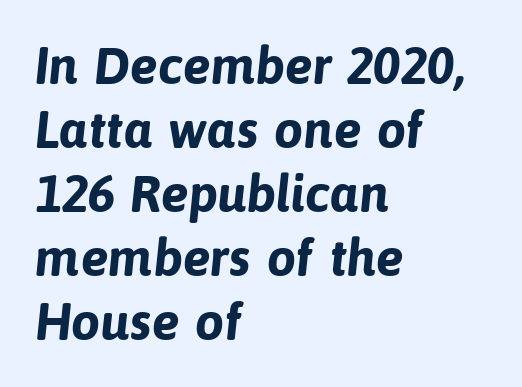
Q: Is the text bold? A: Yes.
Q: Is the typeface a serif or a sans-serif typeface? A: Sans-serif.
Q: Is the text underlined? A: No.
Q: How is the paragraph aligned? A: Left-aligned.
Q: Is the spacing between letters normal or unusually wide? A: Normal.
Q: Width (condensed, normal, or wide)? A: Normal.
Q: Stroke contrast? A: Low.
Q: x-height? A: Medium.
Q: Monospaced? A: No.
